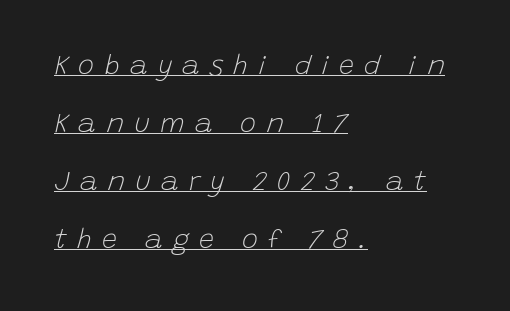
This sample uses an oblique cut, with every glyph tilted off the vertical. The horizontal fit of the characters is loose and conspicuously gappy. Underline: present. Does the copy run flush right? No — it runs flush left. On a weight scale, this lands at 450 or below.
